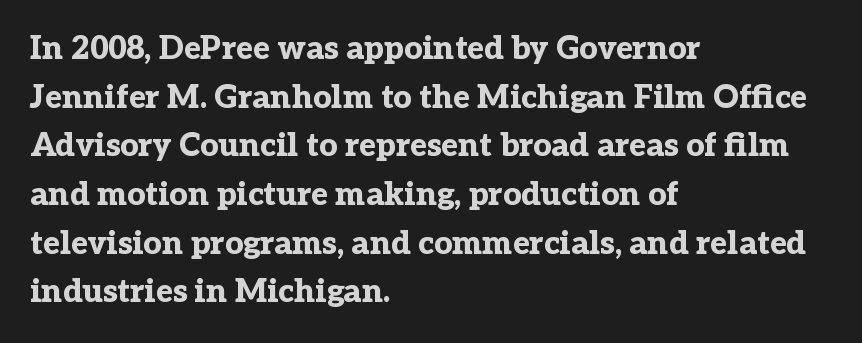
Q: Is the text bold? A: Yes.
Q: Is the text italic (slanted)? A: No, it is upright.
Q: Is the typeface a serif or a sans-serif typeface? A: Serif.
Q: Is the text underlined? A: No.
Q: How is the paragraph aligned? A: Left-aligned.
Q: Is the spacing between letters normal or unusually wide? A: Normal.
Q: Is the spacing between lines tight, normal or loose? A: Normal.
Q: Width (condensed, normal, or wide)? A: Normal.
Q: Stroke contrast? A: Low.
Q: x-height? A: Medium.
Q: Monospaced? A: No.
